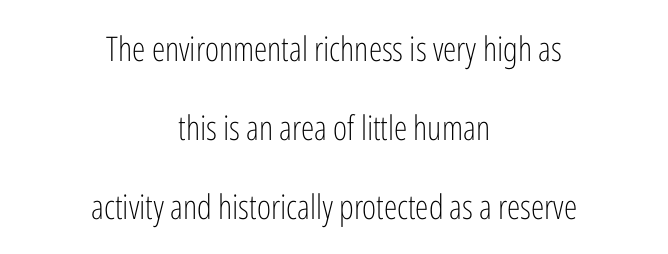
The designer dialed line spacing up above the default. Does extra space separate the letters? No, they use regular spacing. You could not count columns in this text — the font is proportionally spaced. A typesetter would mark this as roman, not italic. This reads as an unemphasized weight, regular at the heaviest. Clear beneath every line of the passage.
